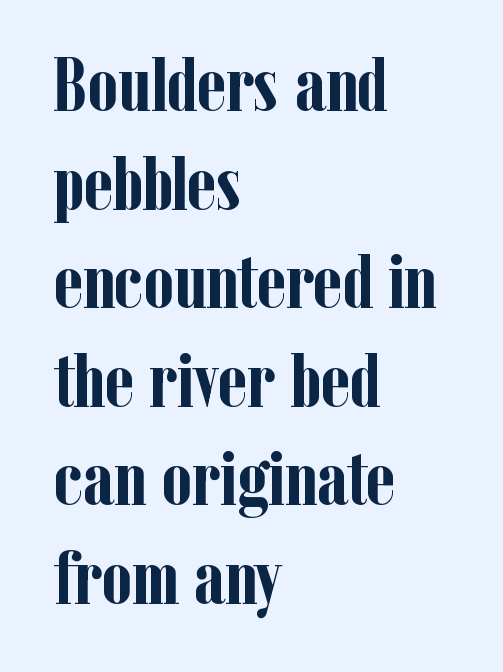
The image shows 77 px semibold, condensed serif type, upright; set left-aligned, normal line spacing (1.28x), normal letter spacing, not underlined; low stroke contrast and a medium x-height.
